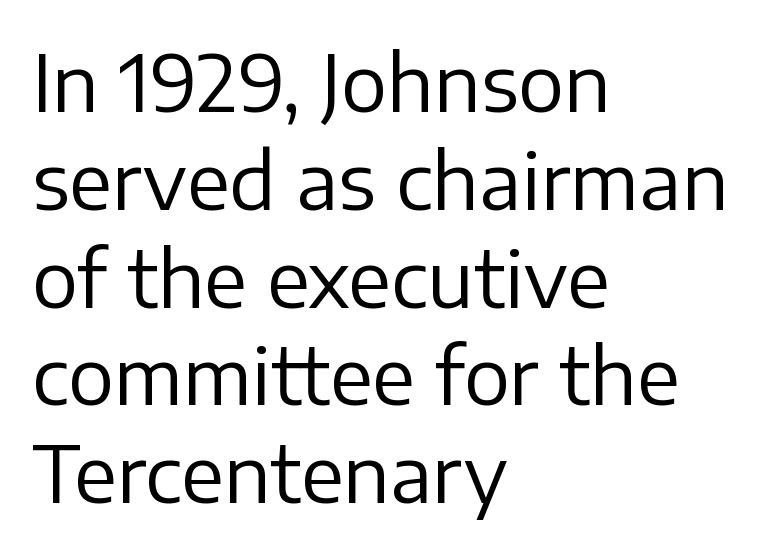
The space between consecutive lines is moderate. Quick note: not italic, upright. The font sits on the lighter half of the weight spectrum, regular included. Spacing verdict: proportional, widths tailored to each character. The glyphs in this specimen are sans serif.
